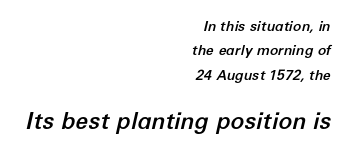
Underlining? Definitely not there. Size contrast runs from small at the top to large at the bottom. The letterforms sit shoulder to shoulder at normal distance. Slant detected: the letters are inclined. Right-aligned paragraph, ragged on the left.
